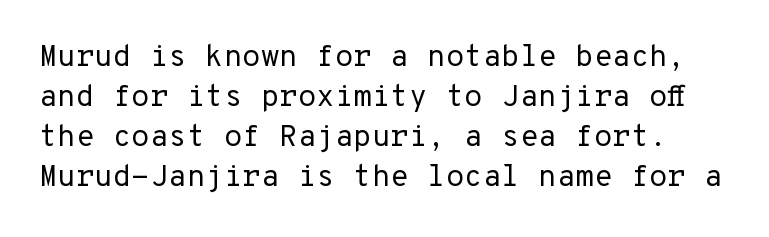
{"serif": "no", "italic": "no", "bold": "no", "weight": "regular", "width": "normal", "stroke_contrast": "low", "x_height": "medium", "monospaced": "yes", "underline": "no", "line_spacing": "normal", "line_spacing_ratio": 1.33, "letter_spacing": "normal", "letter_spacing_em": 0.0, "glyph_px": 30}
